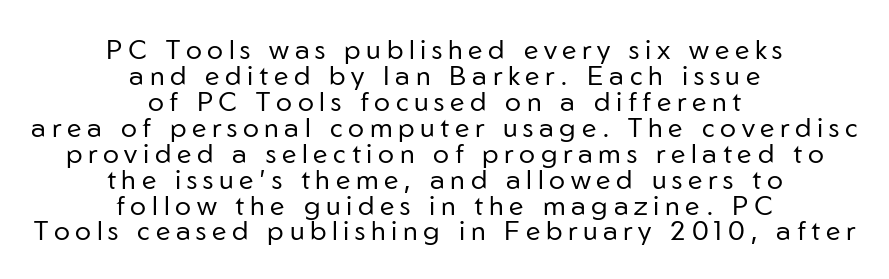
The image shows 27 px text type, upright; set centered, tight line spacing (0.96x), unusually wide letter spacing (+0.21 em), not underlined.
